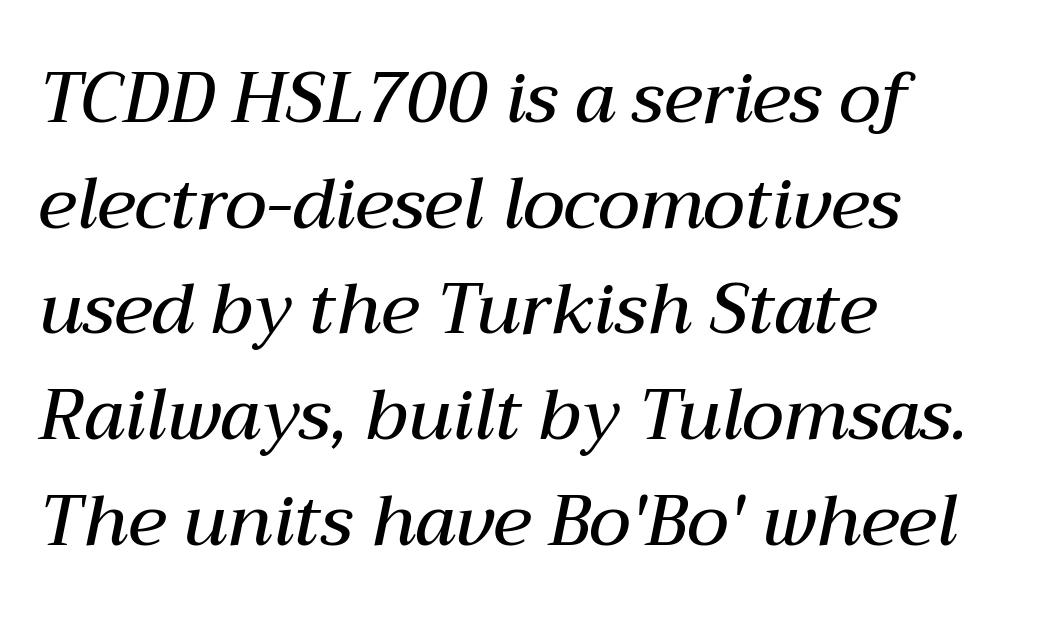
{"italic": "yes", "lean": "right", "slant_degrees": 12, "bold": "semi", "weight": "semibold", "width": "normal", "stroke_contrast": "medium", "x_height": "medium", "monospaced": "no", "underline": "no", "align": "left", "line_spacing": "normal", "line_spacing_ratio": 1.51, "letter_spacing": "normal", "letter_spacing_em": 0.0, "glyph_px": 70}
